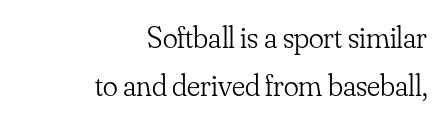
{"serif": "yes", "italic": "no", "bold": "no", "weight": "light", "width": "normal", "stroke_contrast": "low", "x_height": "small", "monospaced": "no", "underline": "no", "align": "right", "line_spacing": "normal", "line_spacing_ratio": 1.56, "letter_spacing": "normal", "letter_spacing_em": 0.0, "glyph_px": 31}
